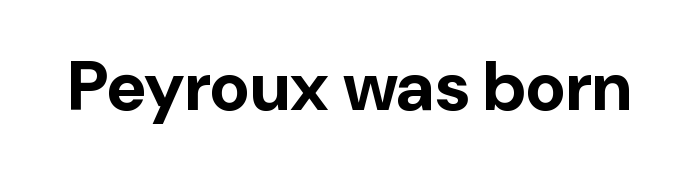
The type sits square on the baseline with zero lean. The sample has been set heavy, in full bold. These lines are rendered in a variable-pitch font. Font category for this specimen: sans-serif. Clear beneath every line of the passage. The letterforms sit shoulder to shoulder at normal distance.
